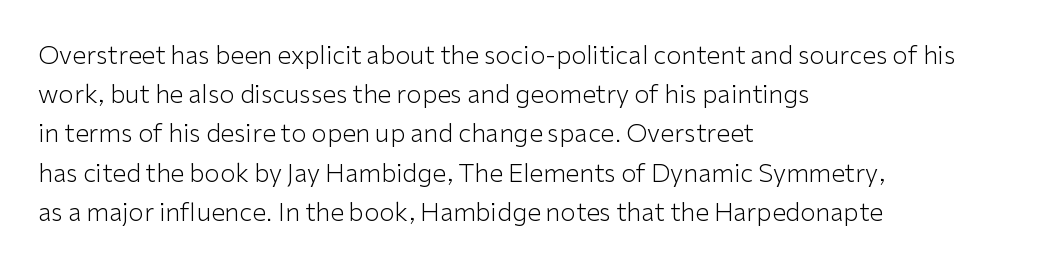
Is this a heavy cut? Hardly; it is regular or lighter. In CSS terms this would be text-align: left. Words appear dense and cohesive because spacing is normal. The gap between lines stays unmarked. Reading down the column, the eye jumps a familiar distance to each next line. This is roman type, the default non-slanted kind.
